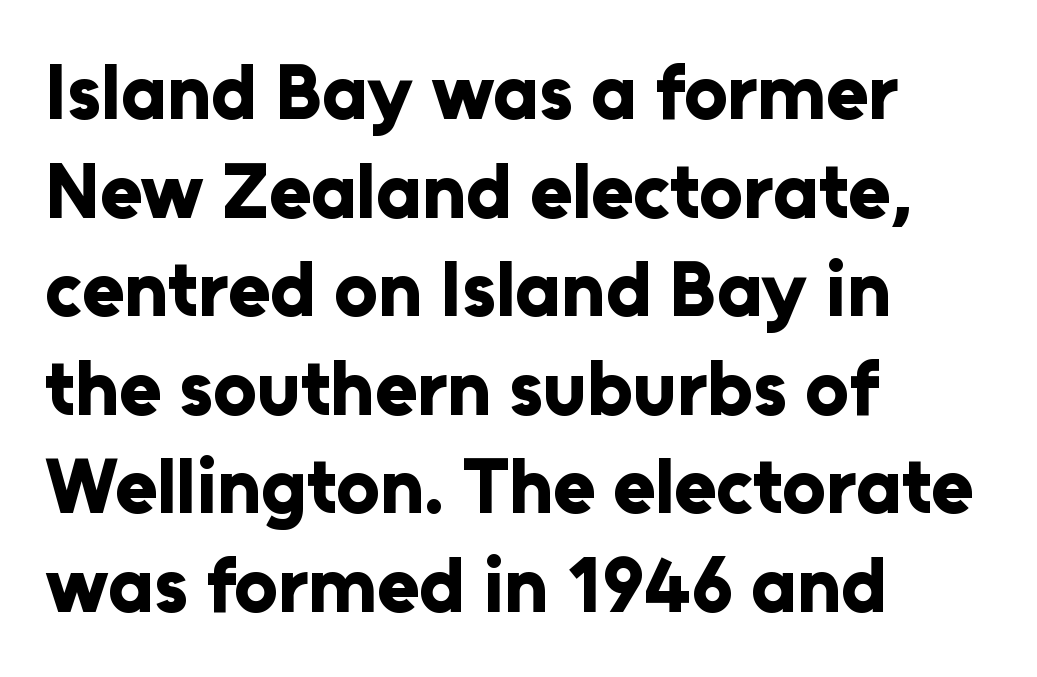
Q: Is the text bold? A: Yes.
Q: Is the text italic (slanted)? A: No, it is upright.
Q: Is the typeface a serif or a sans-serif typeface? A: Sans-serif.
Q: Is the text underlined? A: No.
Q: How is the paragraph aligned? A: Left-aligned.
Q: Is the spacing between letters normal or unusually wide? A: Normal.
Q: Is the spacing between lines tight, normal or loose? A: Normal.
Q: Width (condensed, normal, or wide)? A: Normal.
Q: Stroke contrast? A: Low.
Q: x-height? A: Medium.
Q: Monospaced? A: No.
